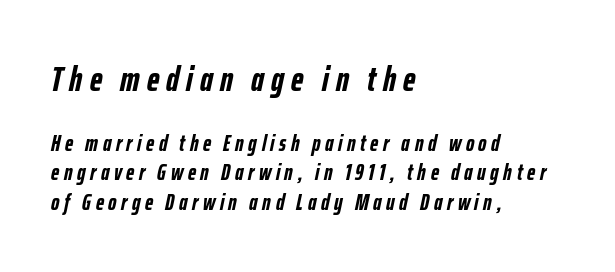
{"italic": "yes", "lean": "right", "slant_degrees": 12, "bold": "yes", "weight": "semibold", "width": "condensed", "stroke_contrast": "low", "x_height": "medium", "monospaced": "no", "underline": "no", "align": "left", "line_spacing": "normal", "line_spacing_ratio": 1.28, "letter_spacing": "wide", "letter_spacing_em": 0.2, "larger_block": "first", "size_ratio": 1.52, "glyph_px": 35}
